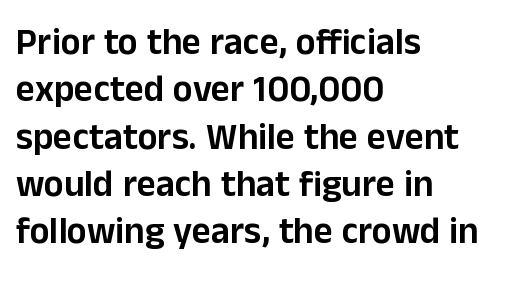
Look at the bottom of the vertical strokes: they stop flat, with no serifs. Spacing verdict: proportional, widths tailored to each character. Successive baselines arrive at the customary interval. Teacher's note: observe the even left margin — that is flush-left alignment. Type without underlining. This sample uses an upright cut, with every glyph sitting square on the baseline.
